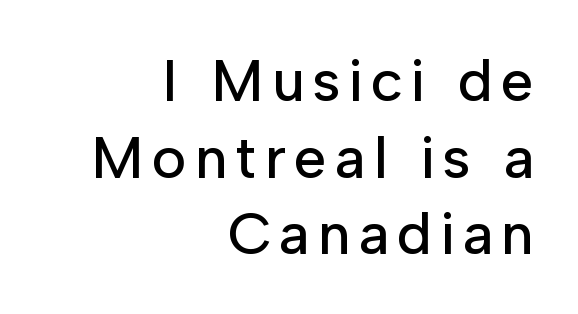
This rendering employs a face without finishing strokes, i.e., a sans-serif. Is there much room between lines? A standard amount, neither cramped nor airy. All the whitespace from short lines collects on the left. A typesetter would call this proportional, since set widths differ per character.
